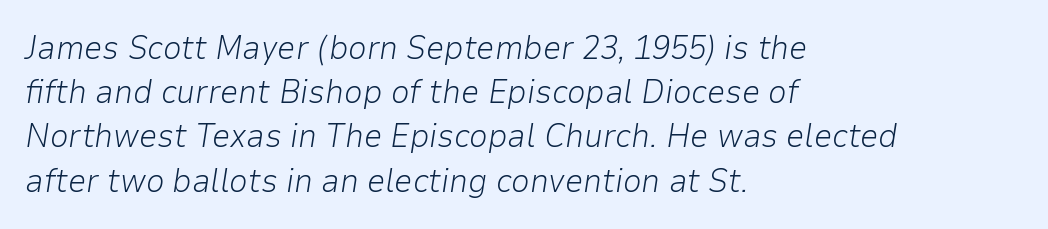
Q: Is the text bold? A: No.
Q: Is the text italic (slanted)? A: Yes, it leans right by about 9 degrees.
Q: Is the text underlined? A: No.
Q: How is the paragraph aligned? A: Left-aligned.
Q: Is the spacing between letters normal or unusually wide? A: Normal.
Q: Is the spacing between lines tight, normal or loose? A: Normal.
Q: Width (condensed, normal, or wide)? A: Normal.
Q: Stroke contrast? A: Low.
Q: x-height? A: Medium.
Q: Monospaced? A: No.
